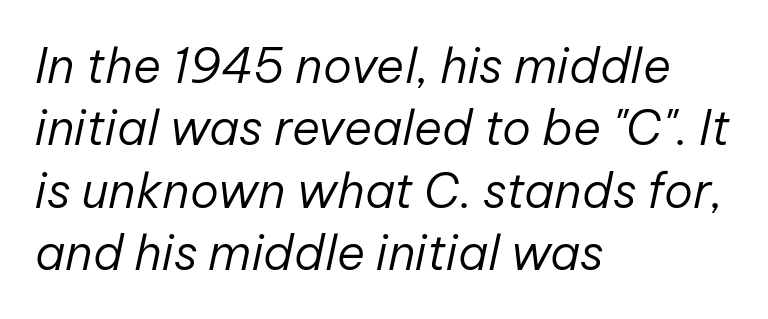
{"italic": "yes", "lean": "right", "slant_degrees": 12, "bold": "no", "weight": "regular", "width": "normal", "stroke_contrast": "low", "x_height": "medium", "monospaced": "no", "underline": "no", "align": "left", "line_spacing": "normal", "line_spacing_ratio": 1.3, "letter_spacing": "normal", "letter_spacing_em": 0.0, "glyph_px": 48}
